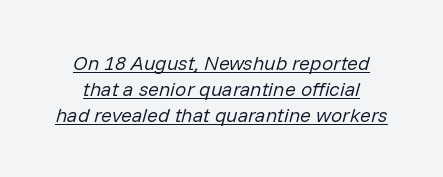
Summary of weight: not heavy and not bold. The line-height multiplier appears to be the usual default. The gaps between neighbouring characters are ordinary and unremarkable. The specimen reads as italic at a glance. The typesetter has applied underlining to the passage shown.
